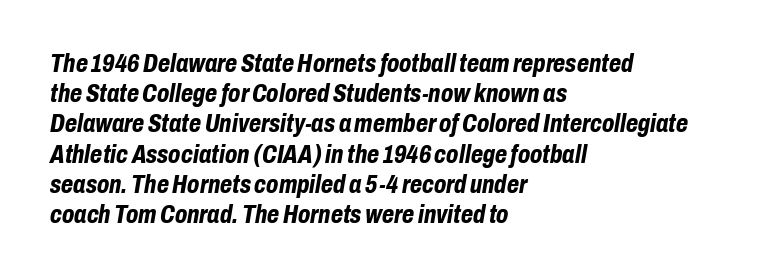
Q: Is the text bold? A: Yes.
Q: Is the text italic (slanted)? A: Yes, it leans right by about 10 degrees.
Q: Is the text underlined? A: No.
Q: How is the paragraph aligned? A: Left-aligned.
Q: Is the spacing between letters normal or unusually wide? A: Normal.
